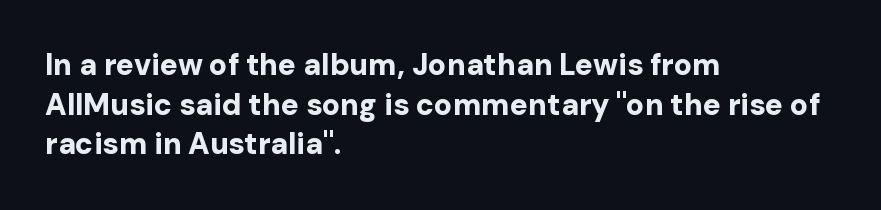
Q: Is the text bold? A: Yes.
Q: Is the text italic (slanted)? A: No, it is upright.
Q: Is the typeface a serif or a sans-serif typeface? A: Sans-serif.
Q: Is the text underlined? A: No.
Q: How is the paragraph aligned? A: Left-aligned.
Q: Is the spacing between letters normal or unusually wide? A: Normal.
Q: Is the spacing between lines tight, normal or loose? A: Normal.
Q: Width (condensed, normal, or wide)? A: Normal.
Q: Stroke contrast? A: Low.
Q: x-height? A: Medium.
Q: Monospaced? A: No.
